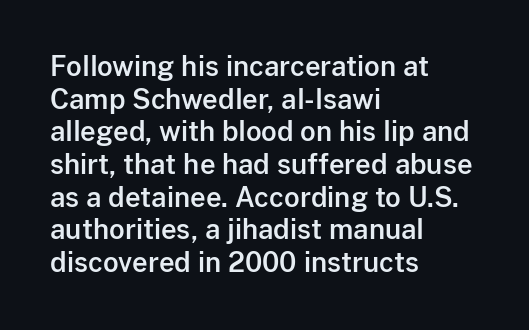
Words float on clear page, feet unadorned. Words appear dense and cohesive because spacing is normal. The lettering holds an erect, upright posture throughout. If you drew a ruler down the left edge, every line would touch it.
